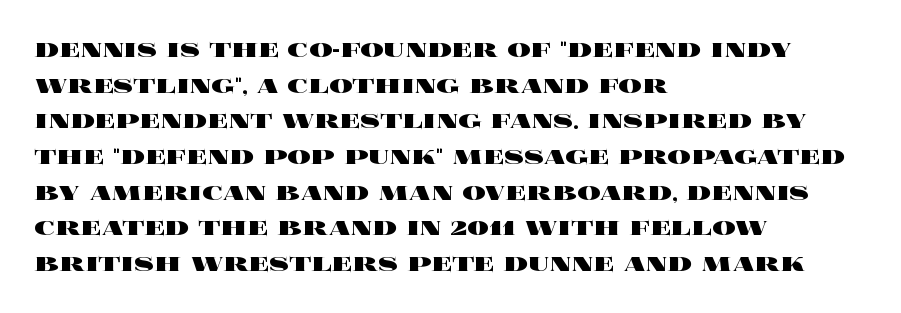
Q: Is the text bold? A: Yes.
Q: Is the text italic (slanted)? A: No, it is upright.
Q: Is the text underlined? A: No.
Q: How is the paragraph aligned? A: Left-aligned.
Q: Is the spacing between letters normal or unusually wide? A: Normal.
Q: Width (condensed, normal, or wide)? A: Wide.
Q: x-height? A: Large.
Q: Monospaced? A: No.
